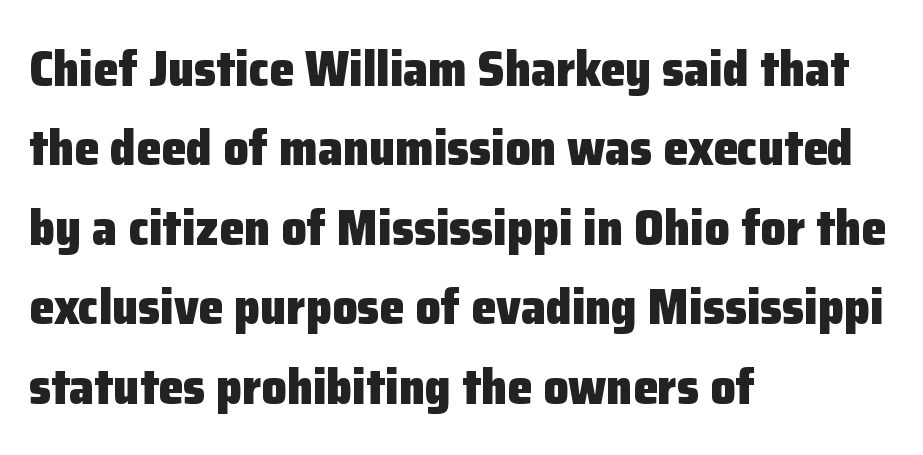
Typographic density is high because the face is bold. Descenders are the only things crossing below the line. All the whitespace from short lines collects on the right. The letters sit at their default tracking, neither squeezed nor spread. The rendering shows plain stroke endings on the letterforms — a sans-serif design. Character widths vary here, with narrow letters taking less room than wide ones.
